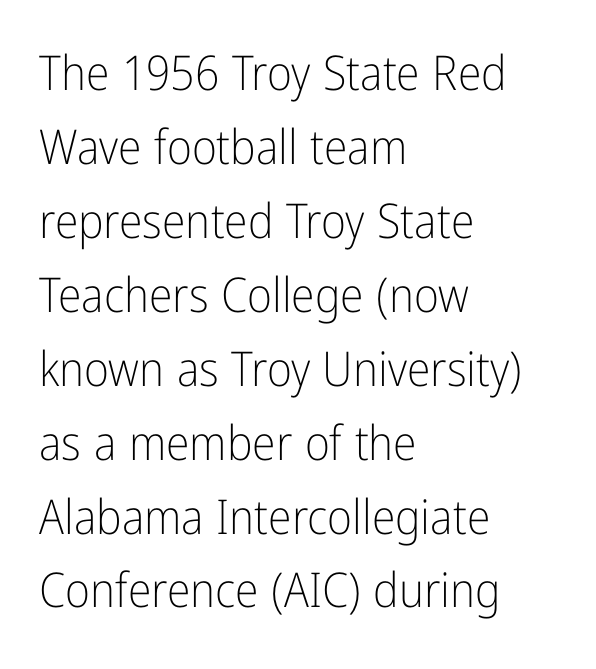
The image shows 48 px light, condensed sans-serif type, upright; set left-aligned, normal line spacing (1.54x), normal letter spacing, not underlined; low stroke contrast and a medium x-height.
